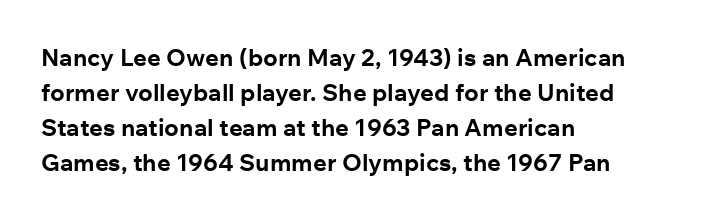
The image shows 24 px bold type, upright; set left-aligned, normal line spacing (1.46x), normal letter spacing, not underlined.
